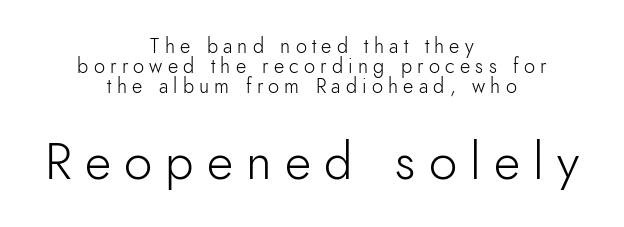
Vertical stems look standard width or narrower in stroke. The vertical gap from one line to the next is small. Short and long lines alike share a common midpoint. These lines are rendered in a variable-pitch font.
